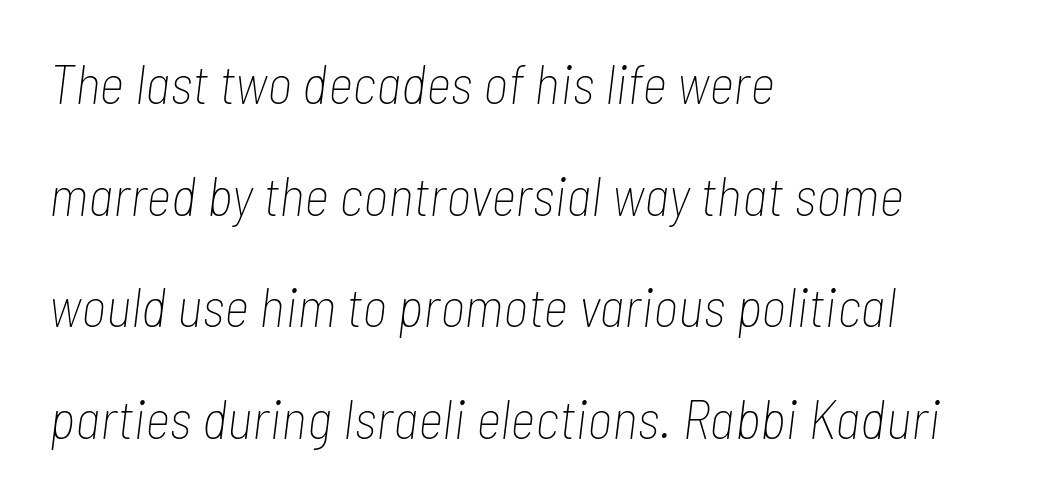
Q: Is the text bold? A: No.
Q: Is the text italic (slanted)? A: Yes, it leans right by about 7 degrees.
Q: Is the text underlined? A: No.
Q: How is the paragraph aligned? A: Left-aligned.
Q: Is the spacing between letters normal or unusually wide? A: Normal.
Q: Is the spacing between lines tight, normal or loose? A: Loose.
Q: Width (condensed, normal, or wide)? A: Condensed.
Q: Stroke contrast? A: Low.
Q: x-height? A: Medium.
Q: Monospaced? A: No.
